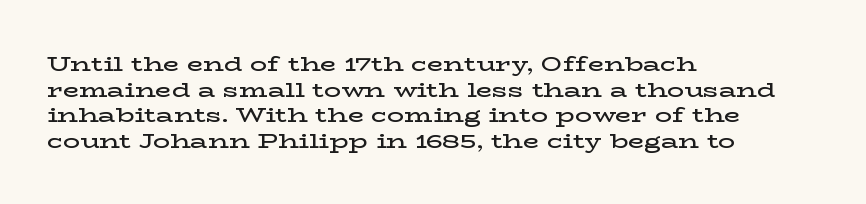
Q: Is the text bold? A: Semi-bold.
Q: Is the text italic (slanted)? A: No, it is upright.
Q: Is the text underlined? A: No.
Q: How is the paragraph aligned? A: Left-aligned.
Q: Is the spacing between letters normal or unusually wide? A: Normal.
